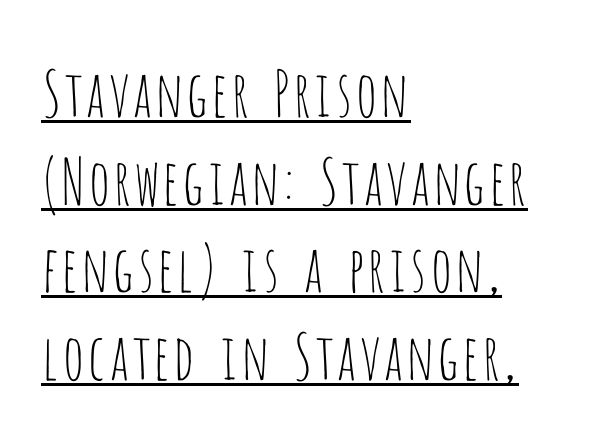
Classification — sans serif. Is there an underline? Yes — a line sits under the letters. Unlike italic type, these characters show no tilt at all. The paragraph has a hard left edge and a soft right edge. Varying glyph widths throughout — classic text-font behaviour.
